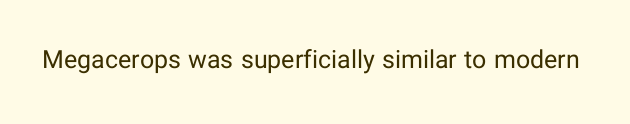
Q: Is the text bold? A: No.
Q: Is the text italic (slanted)? A: No, it is upright.
Q: Is the text underlined? A: No.
Q: Is the spacing between letters normal or unusually wide? A: Normal.
